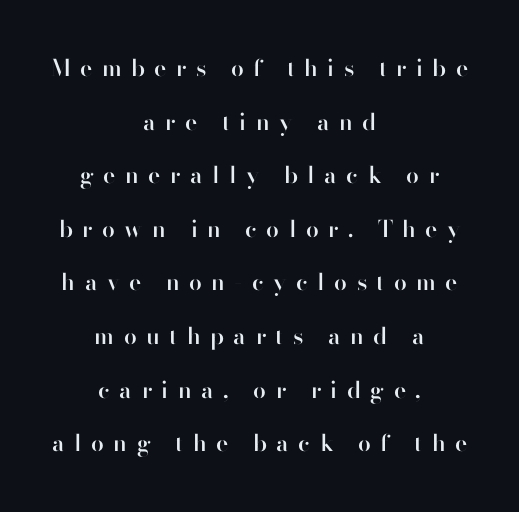
A bit beefed up — I'd call it semibold rather than bold. Ascenders rise straight up at ninety degrees. The words here are not underlined. Is there much room between lines? Yes — plenty of vertical air separates them. Where is the straight margin? There isn't one; the lines are centered. The letters are spread apart with noticeably loose tracking.
